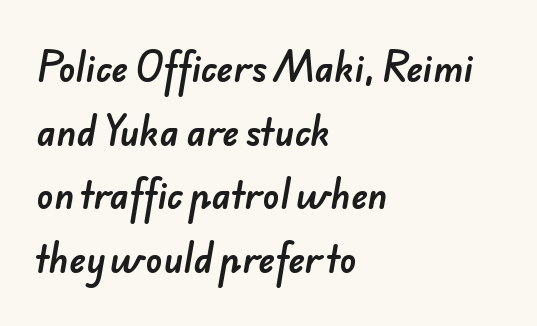
{"serif": "no", "width": "normal", "stroke_contrast": "low", "x_height": "small", "monospaced": "no", "underline": "no", "align": "left", "line_spacing_ratio": 1.82, "letter_spacing": "normal", "letter_spacing_em": 0.0, "glyph_px": 35}
